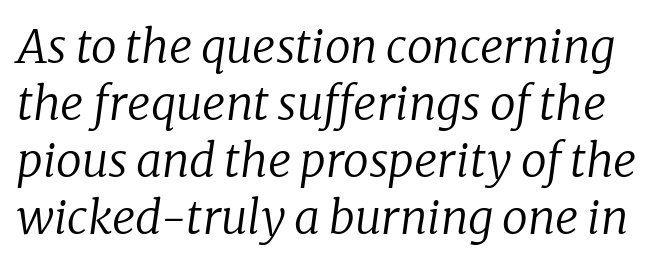
Each letter's strokes conclude with small projecting serifs. The letterforms sit shoulder to shoulder at normal distance. Is the type slanted? Yes — the strokes lean at a clear angle. The string is rendered with underlining switched off.
